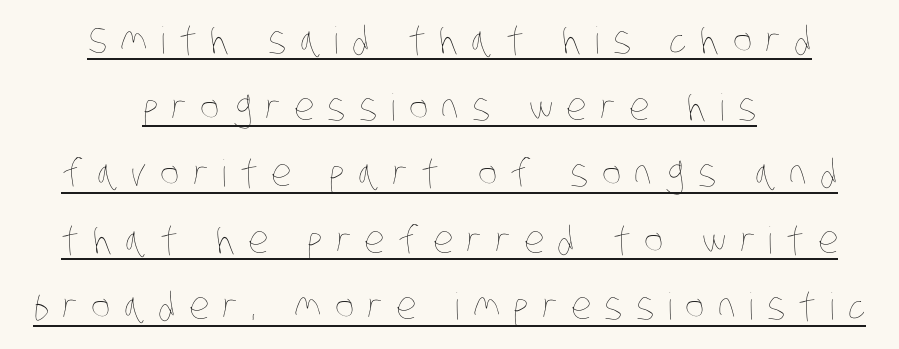
{"bold": "no", "weight": "thin", "width": "condensed", "stroke_contrast": "low", "x_height": "large", "monospaced": "no", "underline": "yes", "align": "center", "line_spacing_ratio": 1.8, "letter_spacing": "wide", "letter_spacing_em": 0.36, "glyph_px": 37}
